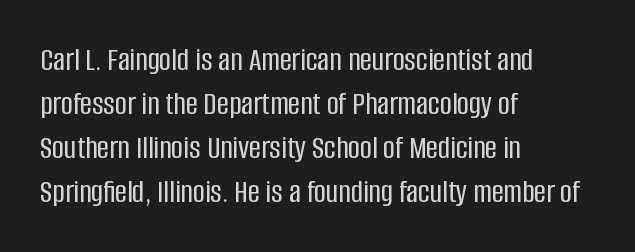
Q: Is the text italic (slanted)? A: No, it is upright.
Q: Is the typeface a serif or a sans-serif typeface? A: Sans-serif.
Q: Is the text underlined? A: No.
Q: How is the paragraph aligned? A: Left-aligned.
Q: Is the spacing between letters normal or unusually wide? A: Normal.
Q: Is the spacing between lines tight, normal or loose? A: Normal.
Q: Width (condensed, normal, or wide)? A: Condensed.
Q: Stroke contrast? A: Low.
Q: x-height? A: Large.
Q: Monospaced? A: No.
